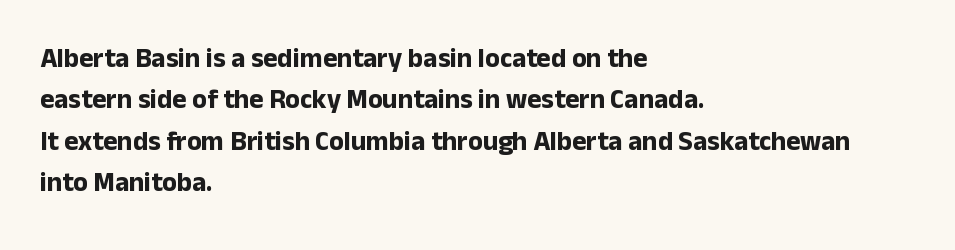
Q: Is the text bold? A: Yes.
Q: Is the text italic (slanted)? A: No, it is upright.
Q: Is the text underlined? A: No.
Q: How is the paragraph aligned? A: Left-aligned.
Q: Is the spacing between letters normal or unusually wide? A: Normal.
Q: Is the spacing between lines tight, normal or loose? A: Normal.
